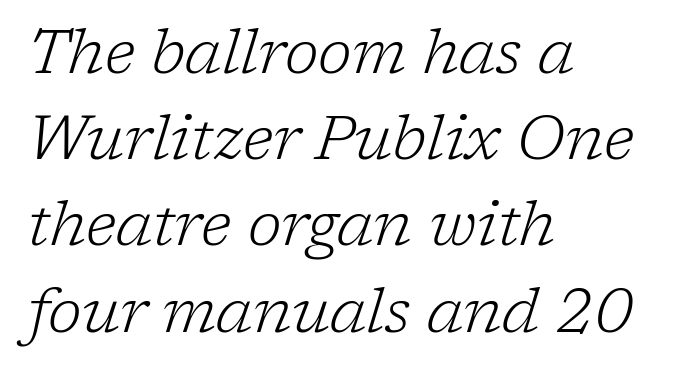
{"serif": "yes", "italic": "yes", "lean": "right", "slant_degrees": 17, "bold": "no", "weight": "light", "width": "normal", "stroke_contrast": "low", "x_height": "medium", "monospaced": "no", "underline": "no", "align": "left", "line_spacing": "normal", "line_spacing_ratio": 1.39, "letter_spacing": "normal", "letter_spacing_em": 0.0, "glyph_px": 62}
